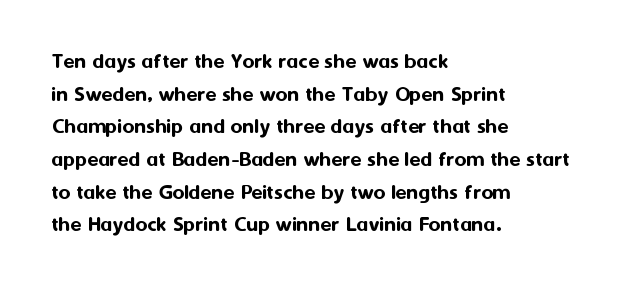
The image shows 23 px text type, upright; set left-aligned, normal line spacing (1.42x), normal letter spacing, not underlined.
